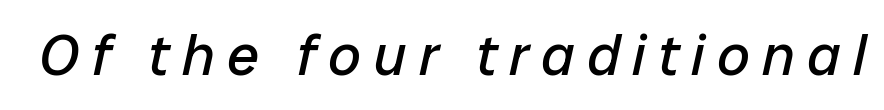
{"italic": "yes", "lean": "right", "slant_degrees": 12, "bold": "no", "weight": "regular", "width": "normal", "stroke_contrast": "low", "x_height": "medium", "monospaced": "no", "underline": "no", "letter_spacing": "wide", "letter_spacing_em": 0.21, "glyph_px": 58}
